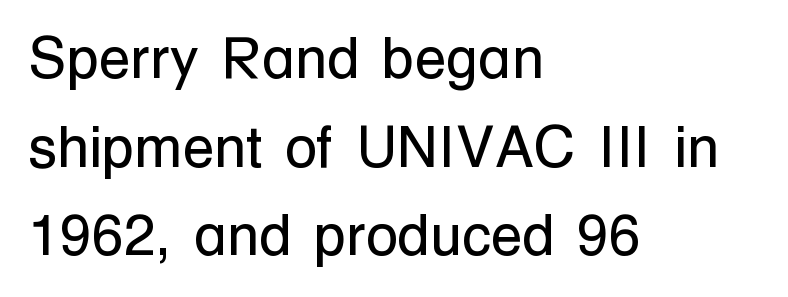
The image shows 58 px regular-weight sans-serif type, upright; set left-aligned, normal line spacing (1.53x), normal letter spacing, not underlined; low stroke contrast and a medium x-height.
